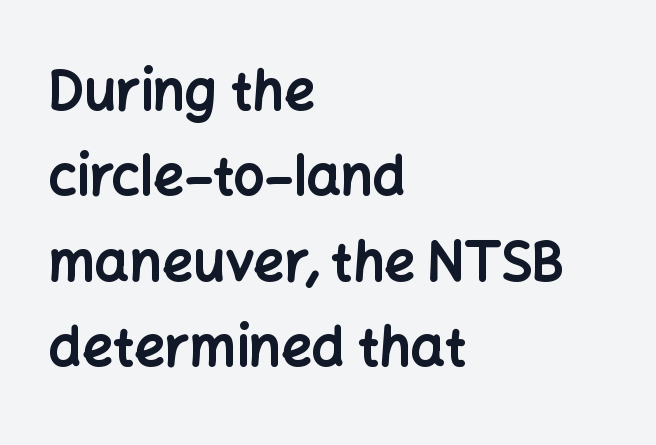
The image shows 54 px bold sans-serif type, upright; set left-aligned, normal line spacing (1.58x), normal letter spacing, not underlined; low stroke contrast and a medium x-height.
